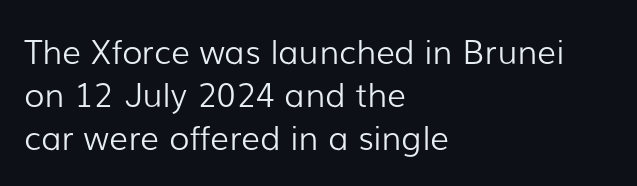
Q: Is the text bold? A: No.
Q: Is the text italic (slanted)? A: No, it is upright.
Q: Is the typeface a serif or a sans-serif typeface? A: Sans-serif.
Q: Is the text underlined? A: No.
Q: How is the paragraph aligned? A: Left-aligned.
Q: Is the spacing between letters normal or unusually wide? A: Normal.
Q: Is the spacing between lines tight, normal or loose? A: Normal.
Q: Width (condensed, normal, or wide)? A: Normal.
Q: Stroke contrast? A: Low.
Q: x-height? A: Medium.
Q: Monospaced? A: No.
